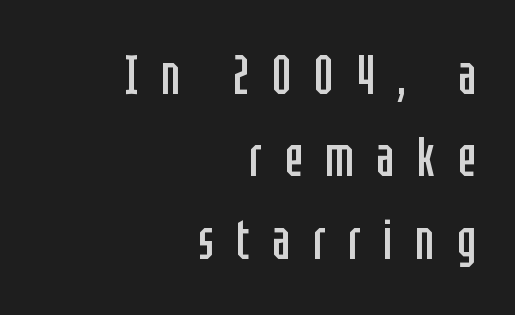
A roman cut, with each character standing at attention. The text block is weighted toward the right margin, trailing off unevenly leftward. The characters display no serif detailing; their extremities are plain. Only glyphs here, with clear space below each row.
